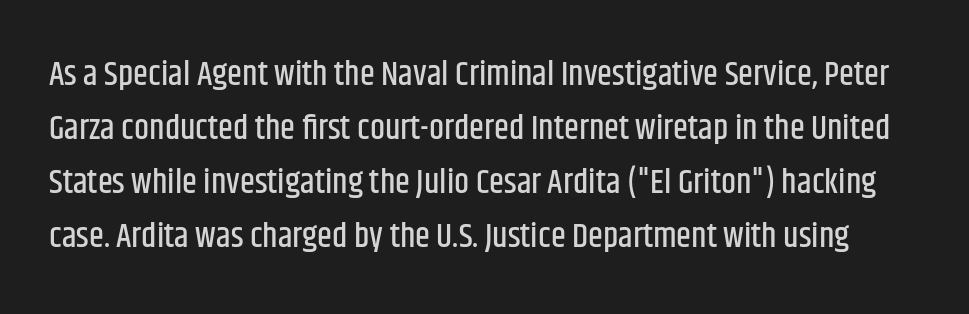
Proportional: the letters do not fall into vertical columns. Is there much room between lines? A standard amount, neither cramped nor airy. The glyphs are unaccompanied by any horizontal stroke below them. A sans-serif font was chosen for this passage. Italic? Not at all — the glyphs are vertical.
